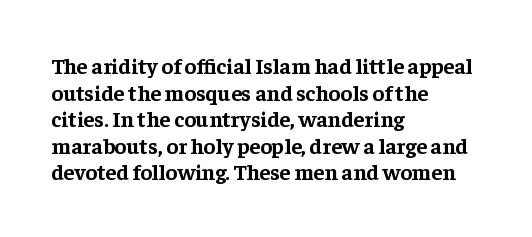
Which margin do the lines hug? The left one — the right edge is uneven. Weight check: bold — yes, fully. Tracking here is standard; glyphs follow each other at the usual distance. Unlike italic type, these characters show no tilt at all. Just letters on the line, the space beneath them empty.
